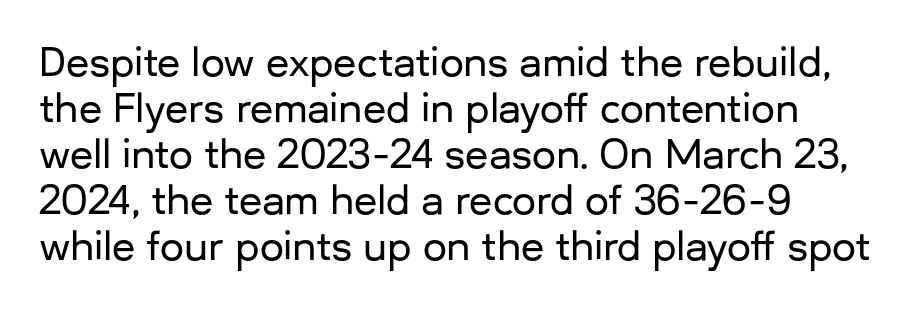
The image shows 38 px sans-serif type, upright; set line spacing 1.21x, normal letter spacing, not underlined; low stroke contrast and a medium x-height.
